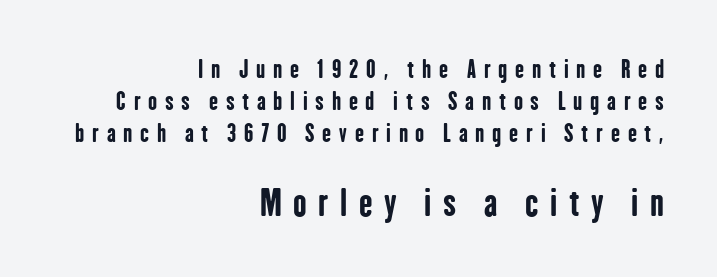
Stroke thickness is high; the sample reads as a true bold. The following chunk of copy outweighs the initial chunk in type size. These lines are rendered in a variable-pitch font. Decoration check: the copy has no underline.
